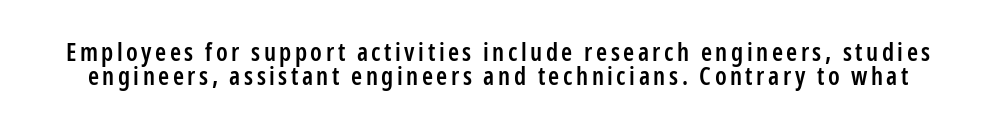
{"italic": "no", "bold": "semi", "underline": "no", "line_spacing": "tight", "line_spacing_ratio": 0.96, "glyph_px": 25}
